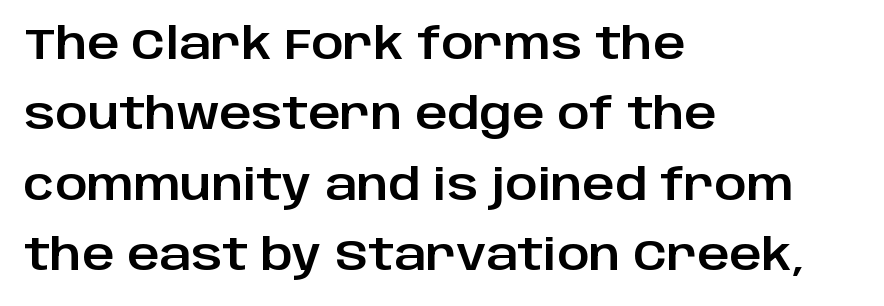
The zone under the glyphs is completely vacant. Upright lettering throughout. The line-height multiplier appears to be the usual default. Note: no serifs on the glyphs.
